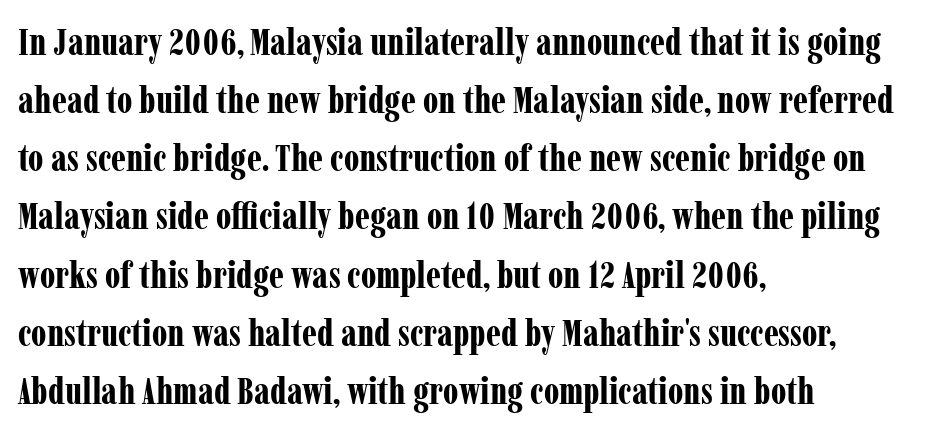
The image shows 38 px bold, condensed serif type, upright; set left-aligned, normal line spacing (1.53x), normal letter spacing, not underlined; low stroke contrast and a medium x-height.
